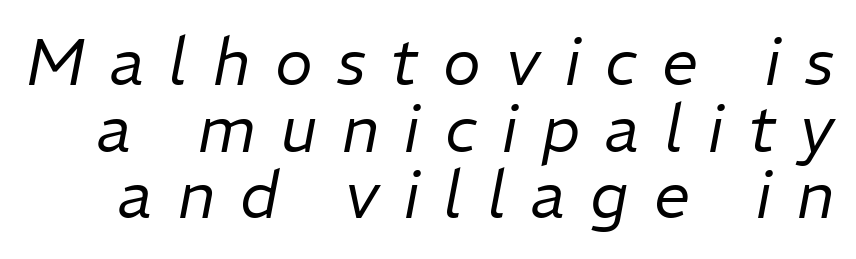
The letters are spread apart with noticeably loose tracking. The block of text is dense from top to bottom, with scant space between rows. This is oblique type, the kind used for emphasis or titles. This sample has the flowing, uneven cadence of proportional lettering.
